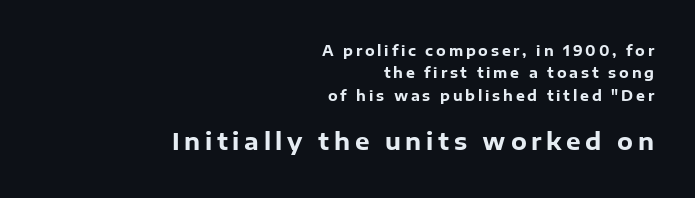
{"italic": "no", "bold": "yes", "underline": "no", "align": "right", "line_spacing": "normal", "line_spacing_ratio": 1.59, "letter_spacing": "wide", "letter_spacing_em": 0.2, "larger_block": "second", "size_ratio": 1.64, "glyph_px": 23}
